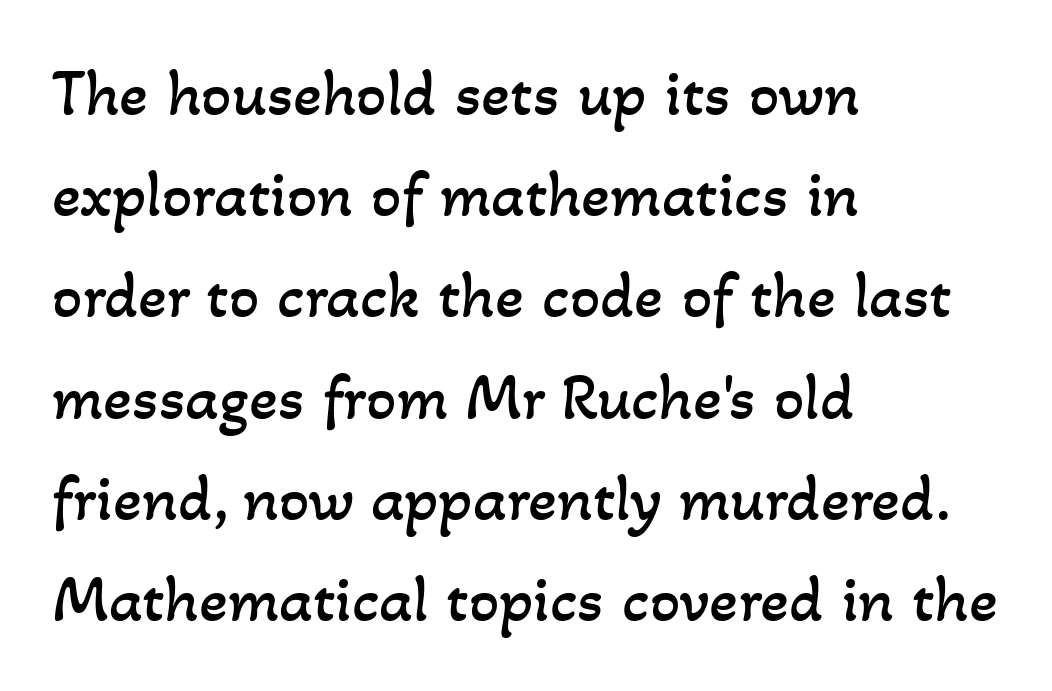
All the whitespace from short lines collects on the right. The words here are not underlined. Honestly, the letter spacing is just normal — you wouldn't notice it. Note the varied advance widths — an 'i' is clearly narrower than an 'm'.
